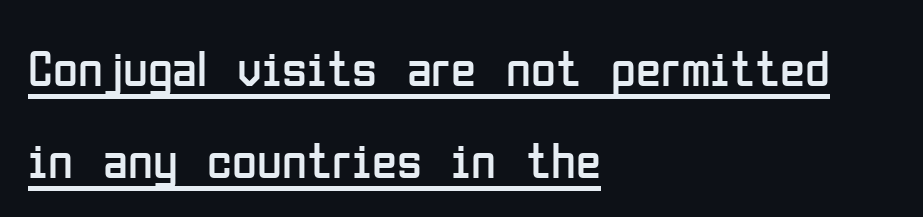
{"serif": "no", "italic": "no", "bold": "no", "weight": "regular", "width": "condensed", "stroke_contrast": "low", "x_height": "medium", "monospaced": "no", "underline": "yes", "align": "left", "line_spacing_ratio": 1.81, "letter_spacing": "normal", "letter_spacing_em": 0.0, "glyph_px": 51}
